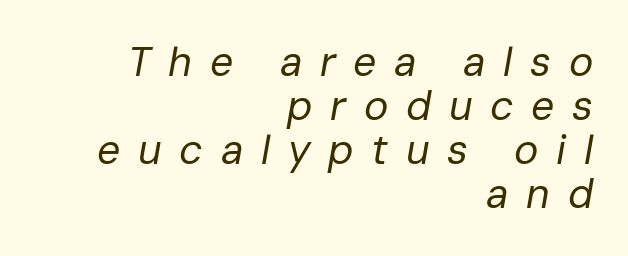
The image shows 41 px regular-weight type, italic (leaning right); set right-aligned, tight line spacing (1.07x), unusually wide letter spacing (+0.43 em), not underlined; low stroke contrast and a medium x-height.
